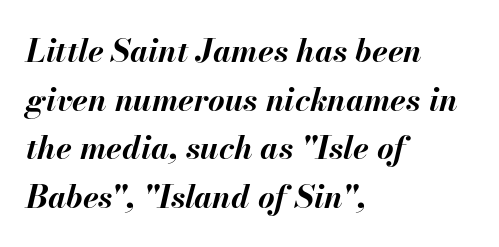
The image shows 32 px bold type, italic (leaning right); set left-aligned, normal line spacing (1.52x), normal letter spacing, not underlined; medium stroke contrast and a small x-height.
